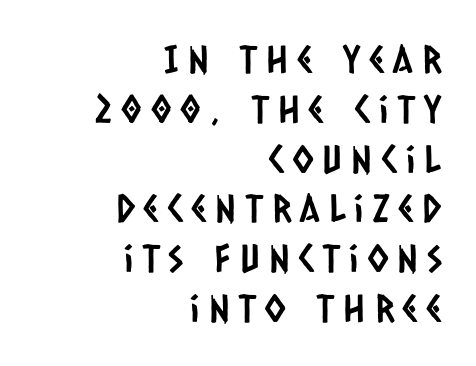
Q: Is the typeface a serif or a sans-serif typeface? A: Sans-serif.
Q: Is the text underlined? A: No.
Q: How is the paragraph aligned? A: Right-aligned.
Q: Is the spacing between letters normal or unusually wide? A: Unusually wide.
Q: Is the spacing between lines tight, normal or loose? A: Normal.
Q: Width (condensed, normal, or wide)? A: Condensed.
Q: Stroke contrast? A: Low.
Q: x-height? A: Large.
Q: Monospaced? A: No.
